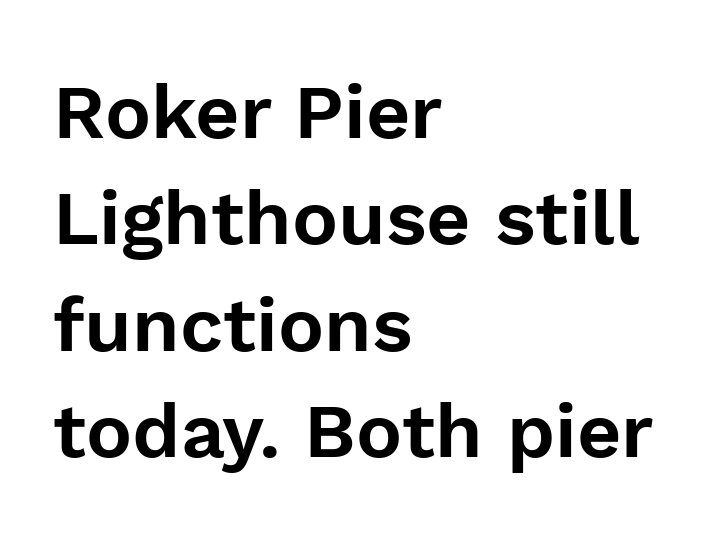
Alignment: flush left. The baseline area is clear. Is this a fixed-width face? No — the glyphs have proportional, varying widths. Unlike a traditional serif, this face leaves its strokes unadorned. Default kerning and tracking; the words read as compact shapes.
